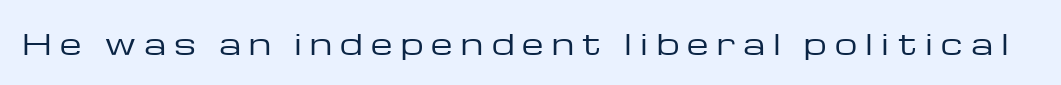
{"serif": "no", "italic": "no", "bold": "no", "weight": "regular", "width": "wide", "stroke_contrast": "low", "x_height": "medium", "monospaced": "no", "underline": "no", "letter_spacing": "wide", "letter_spacing_em": 0.3, "glyph_px": 28}
